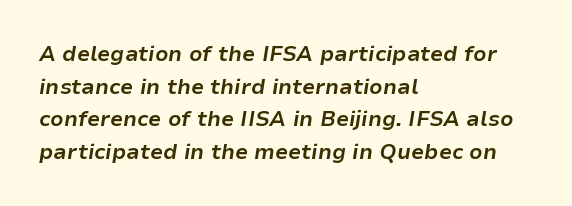
The image shows 21 px bold type, italic (leaning right); set left-aligned, normal line spacing (1.55x), normal letter spacing, not underlined.
